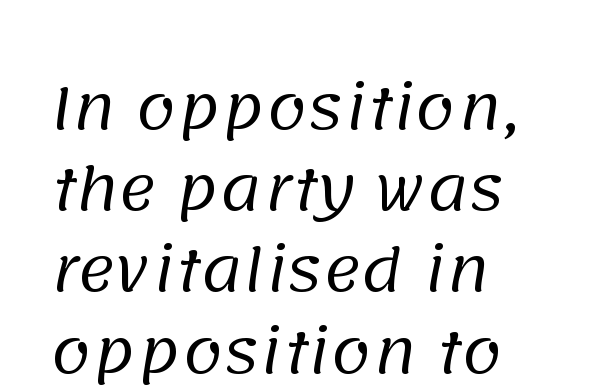
The image shows 58 px regular-weight sans-serif type; set left-aligned, normal line spacing (1.4x), normal letter spacing, not underlined; low stroke contrast and a large x-height.
